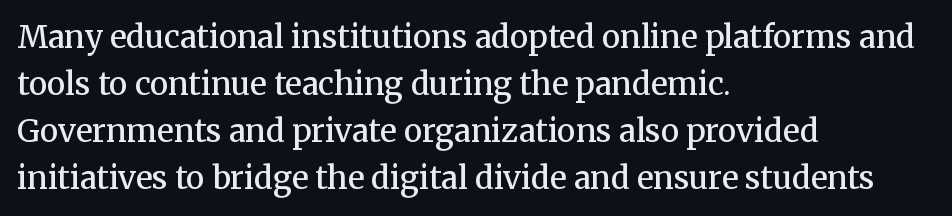
Q: Is the text bold? A: Semi-bold.
Q: Is the text italic (slanted)? A: No, it is upright.
Q: Is the typeface a serif or a sans-serif typeface? A: Serif.
Q: Is the text underlined? A: No.
Q: How is the paragraph aligned? A: Left-aligned.
Q: Is the spacing between letters normal or unusually wide? A: Normal.
Q: Is the spacing between lines tight, normal or loose? A: Normal.
Q: Width (condensed, normal, or wide)? A: Normal.
Q: Stroke contrast? A: Medium.
Q: x-height? A: Medium.
Q: Monospaced? A: No.
